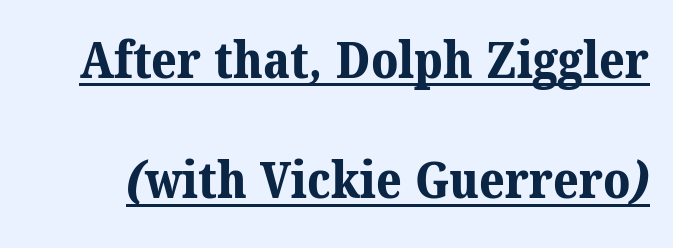
The image shows 50 px bold serif type; set loose line spacing (2.41x), normal letter spacing, underlined; medium stroke contrast and a medium x-height.
